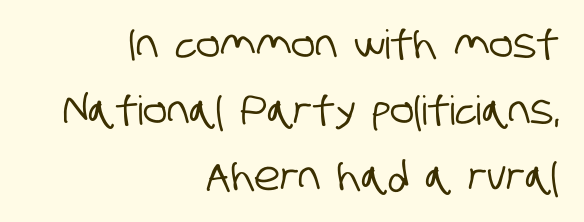
The image shows 40 px condensed sans-serif type; set right-aligned, normal line spacing (1.65x), normal letter spacing, not underlined; low stroke contrast and a large x-height.
